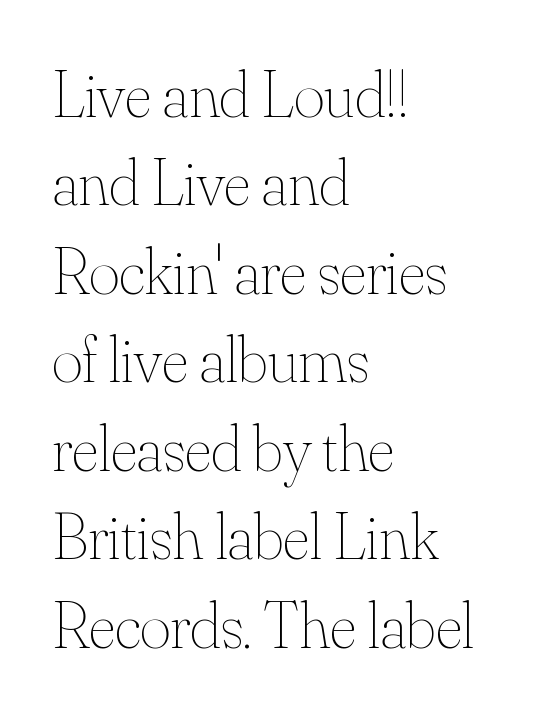
The image shows 66 px thin type, upright; set left-aligned, normal line spacing (1.34x), normal letter spacing, not underlined; medium stroke contrast and a small x-height.
